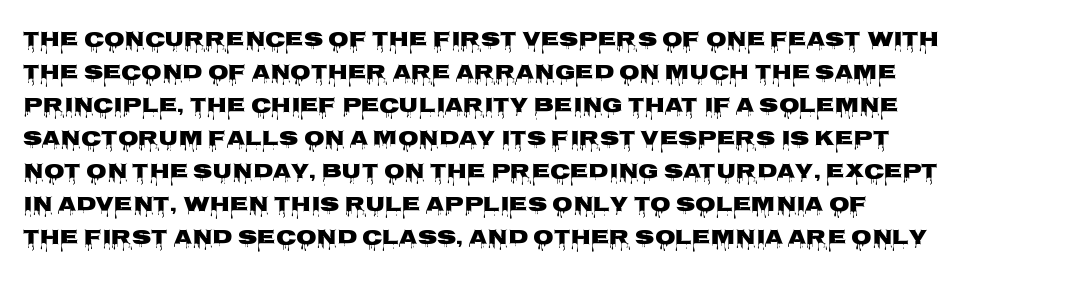
{"italic": "no", "bold": "yes", "underline": "no", "align": "left", "line_spacing": "normal", "line_spacing_ratio": 1.57, "letter_spacing": "normal", "letter_spacing_em": 0.0, "glyph_px": 21}
